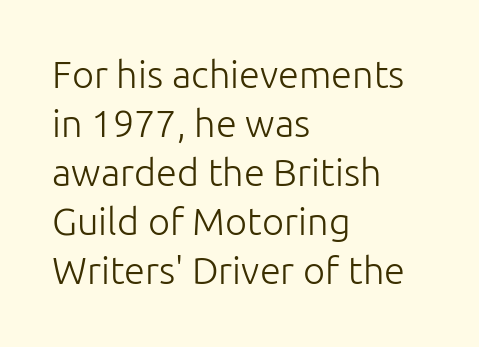
Q: Is the text bold? A: No.
Q: Is the text italic (slanted)? A: No, it is upright.
Q: Is the typeface a serif or a sans-serif typeface? A: Sans-serif.
Q: Is the text underlined? A: No.
Q: How is the paragraph aligned? A: Left-aligned.
Q: Is the spacing between letters normal or unusually wide? A: Normal.
Q: Is the spacing between lines tight, normal or loose? A: Normal.
Q: Width (condensed, normal, or wide)? A: Normal.
Q: Stroke contrast? A: Low.
Q: x-height? A: Medium.
Q: Monospaced? A: No.
